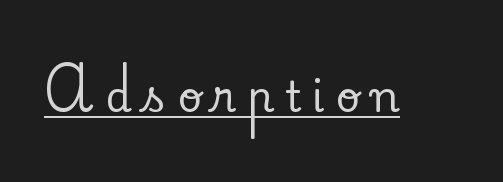
Q: Is the text italic (slanted)? A: No, it is upright.
Q: Is the typeface a serif or a sans-serif typeface? A: Serif.
Q: Is the text underlined? A: Yes.
Q: Is the spacing between letters normal or unusually wide? A: Unusually wide.
Q: Width (condensed, normal, or wide)? A: Normal.
Q: Stroke contrast? A: Low.
Q: x-height? A: Small.
Q: Monospaced? A: No.
